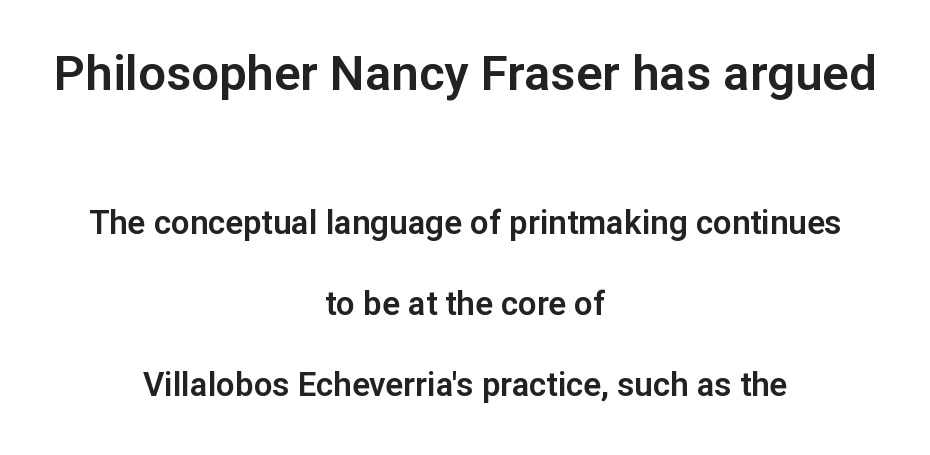
Q: Is the text italic (slanted)? A: No, it is upright.
Q: Is the typeface a serif or a sans-serif typeface? A: Sans-serif.
Q: Is the text underlined? A: No.
Q: How is the paragraph aligned? A: Centered.
Q: Is the spacing between letters normal or unusually wide? A: Normal.
Q: Is the spacing between lines tight, normal or loose? A: Loose.
Q: Which block of text is set in a larger size, the first (top) or the second (bottom)? A: The first (top) one.
Q: Width (condensed, normal, or wide)? A: Normal.
Q: Stroke contrast? A: Low.
Q: x-height? A: Medium.
Q: Monospaced? A: No.
